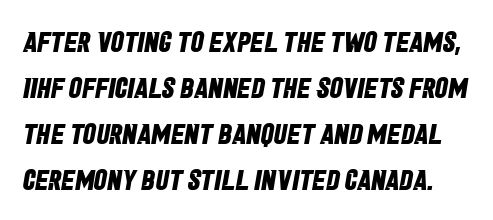
Q: Is the text bold? A: Yes.
Q: Is the typeface a serif or a sans-serif typeface? A: Sans-serif.
Q: Is the text underlined? A: No.
Q: Is the spacing between letters normal or unusually wide? A: Normal.
Q: Is the spacing between lines tight, normal or loose? A: Normal.
Q: Width (condensed, normal, or wide)? A: Condensed.
Q: Stroke contrast? A: Low.
Q: x-height? A: Large.
Q: Monospaced? A: No.
